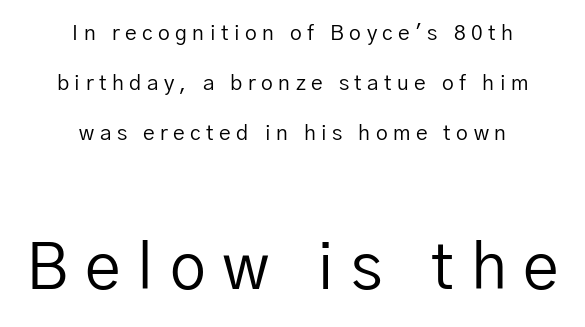
Q: Is the text bold? A: No.
Q: Is the text italic (slanted)? A: No, it is upright.
Q: Is the typeface a serif or a sans-serif typeface? A: Sans-serif.
Q: Is the text underlined? A: No.
Q: How is the paragraph aligned? A: Centered.
Q: Is the spacing between letters normal or unusually wide? A: Unusually wide.
Q: Is the spacing between lines tight, normal or loose? A: Loose.
Q: Which block of text is set in a larger size, the first (top) or the second (bottom)? A: The second (bottom) one.
Q: Width (condensed, normal, or wide)? A: Normal.
Q: Stroke contrast? A: Low.
Q: x-height? A: Medium.
Q: Monospaced? A: No.
